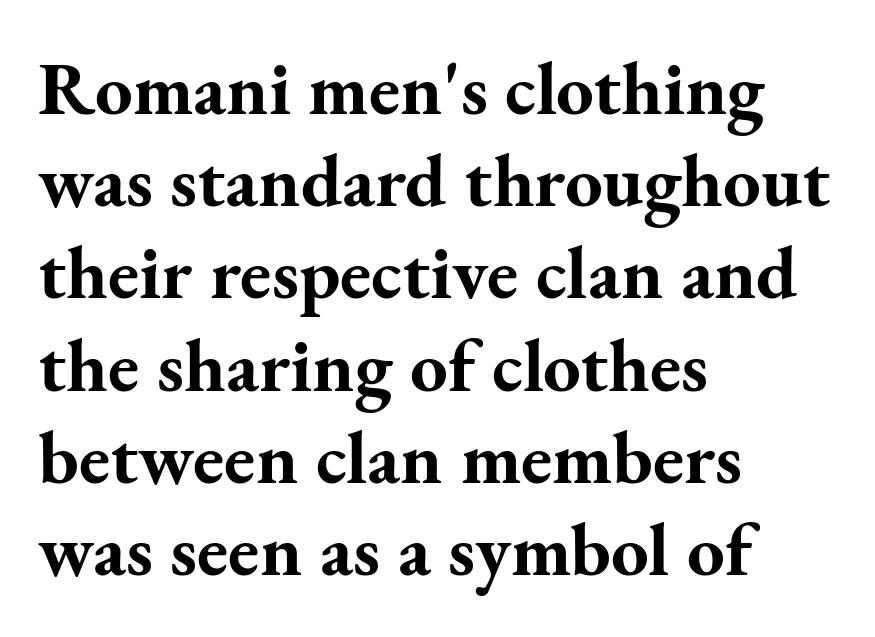
Type style note: has serifs. These lines are rendered in a variable-pitch font. Typographic density is high because the face is bold. Any mark beneath the type? The region is blank.
